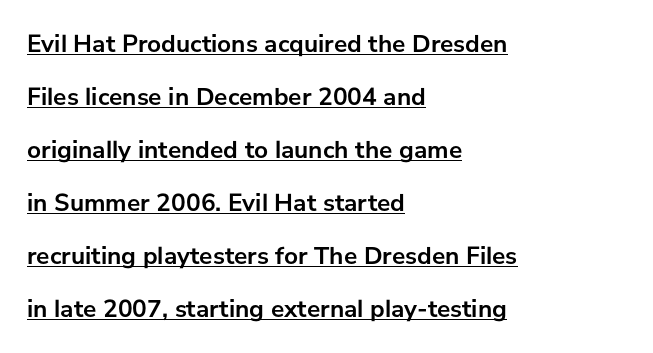
Q: Is the text bold? A: Yes.
Q: Is the text italic (slanted)? A: No, it is upright.
Q: Is the text underlined? A: Yes.
Q: How is the paragraph aligned? A: Left-aligned.
Q: Is the spacing between letters normal or unusually wide? A: Normal.
Q: Is the spacing between lines tight, normal or loose? A: Loose.
